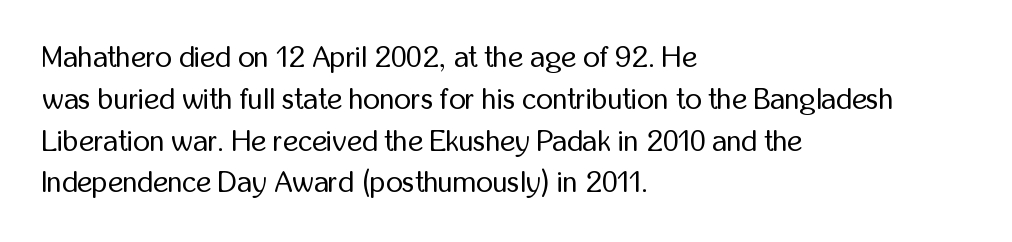
Q: Is the text bold? A: No.
Q: Is the text italic (slanted)? A: No, it is upright.
Q: Is the typeface a serif or a sans-serif typeface? A: Sans-serif.
Q: Is the text underlined? A: No.
Q: How is the paragraph aligned? A: Left-aligned.
Q: Is the spacing between letters normal or unusually wide? A: Normal.
Q: Is the spacing between lines tight, normal or loose? A: Normal.
Q: Width (condensed, normal, or wide)? A: Condensed.
Q: Stroke contrast? A: Low.
Q: x-height? A: Medium.
Q: Monospaced? A: No.
